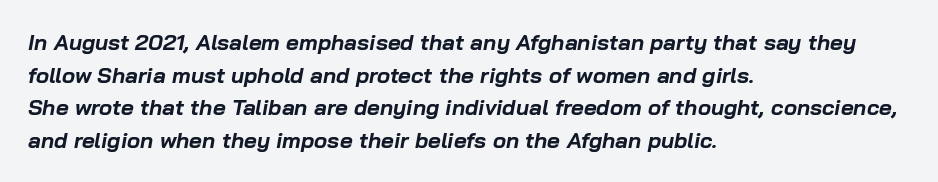
The image shows 22 px bold type, italic (leaning right); set left-aligned, normal line spacing (1.48x), normal letter spacing, not underlined.
